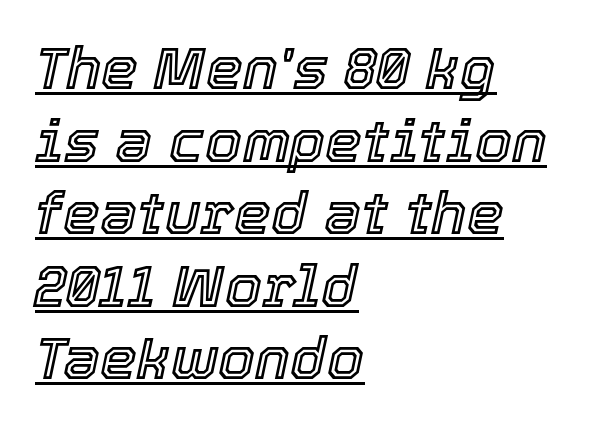
The image shows 59 px text type, italic (leaning right); set left-aligned, line spacing 1.23x, normal letter spacing, underlined; a medium x-height.
